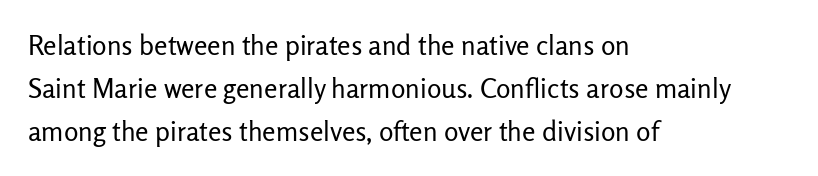
Q: Is the text bold? A: No.
Q: Is the text italic (slanted)? A: No, it is upright.
Q: Is the text underlined? A: No.
Q: How is the paragraph aligned? A: Left-aligned.
Q: Is the spacing between letters normal or unusually wide? A: Normal.
Q: Is the spacing between lines tight, normal or loose? A: Normal.
